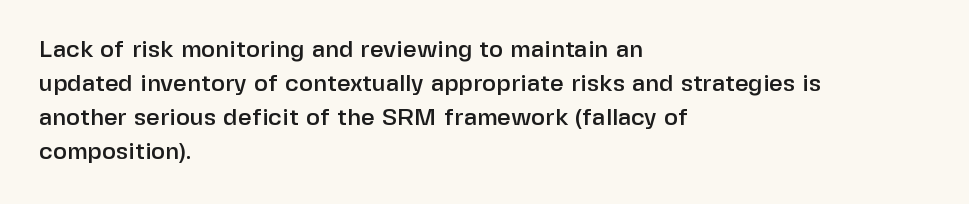
Q: Is the text italic (slanted)? A: No, it is upright.
Q: Is the text underlined? A: No.
Q: How is the paragraph aligned? A: Left-aligned.
Q: Is the spacing between letters normal or unusually wide? A: Normal.
Q: Is the spacing between lines tight, normal or loose? A: Normal.
